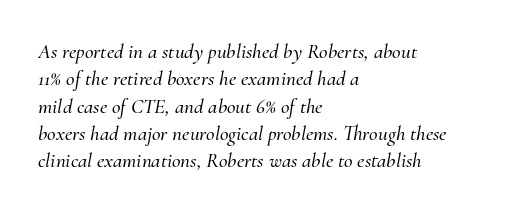
{"italic": "yes", "lean": "right", "slant_degrees": 10, "underline": "no", "align": "left", "line_spacing": "normal", "line_spacing_ratio": 1.3, "letter_spacing": "normal", "letter_spacing_em": 0.0, "glyph_px": 21}
